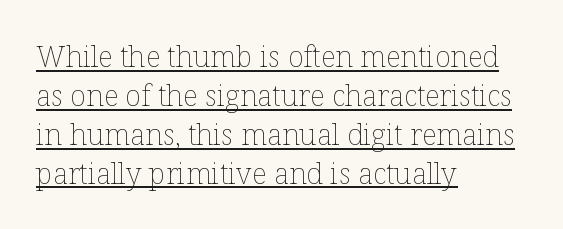
Q: Is the text bold? A: No.
Q: Is the text italic (slanted)? A: No, it is upright.
Q: Is the text underlined? A: Yes.
Q: How is the paragraph aligned? A: Left-aligned.
Q: Is the spacing between letters normal or unusually wide? A: Normal.
Q: Is the spacing between lines tight, normal or loose? A: Normal.
Q: Width (condensed, normal, or wide)? A: Normal.
Q: Stroke contrast? A: Low.
Q: x-height? A: Medium.
Q: Monospaced? A: No.
